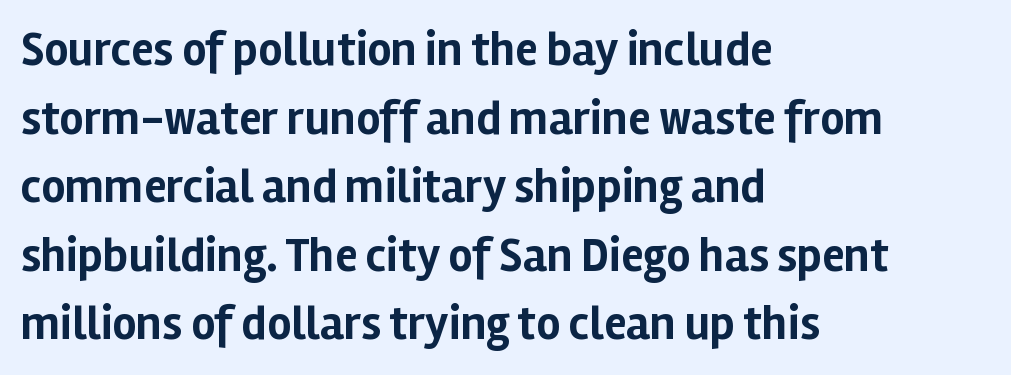
No word sits above an underline. If you drew a ruler down the left edge, every line would touch it. Compared with typical paragraphs, the rows here are spaced about the same. No feet cap the strokes, marking this as sans-serif type. You can tell it's not italic because the verticals are truly vertical.
